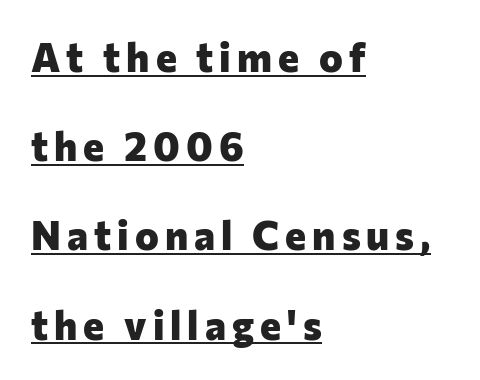
Q: Is the text bold? A: Yes.
Q: Is the text italic (slanted)? A: No, it is upright.
Q: Is the typeface a serif or a sans-serif typeface? A: Sans-serif.
Q: Is the text underlined? A: Yes.
Q: How is the paragraph aligned? A: Left-aligned.
Q: Is the spacing between lines tight, normal or loose? A: Loose.
Q: Width (condensed, normal, or wide)? A: Normal.
Q: Stroke contrast? A: Low.
Q: x-height? A: Medium.
Q: Monospaced? A: No.
